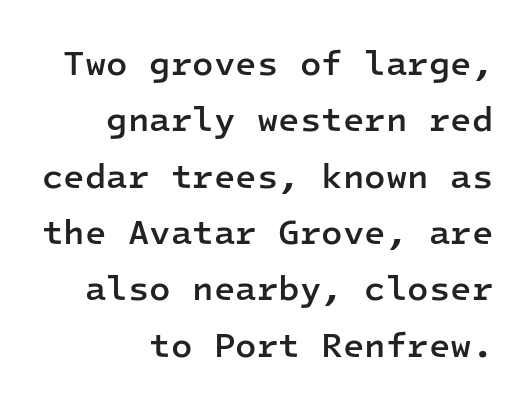
The strokes are fattened partway — semibold, not bold. Clear beneath every line of the passage. Regular leading. Note the uniform advance width — an 'i' takes as much space as an 'm'. A typesetter would mark this as roman, not italic. You could call the tracking neutral — neither tight nor loose.
